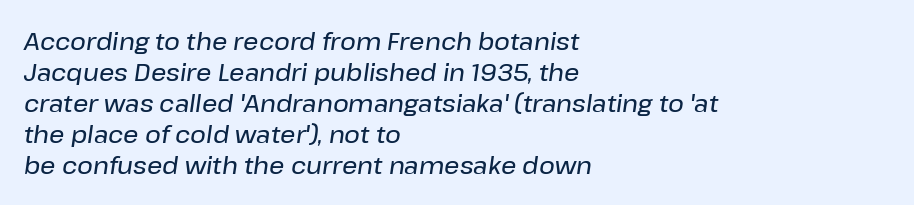
Q: Is the text italic (slanted)? A: Yes, it leans right by about 8 degrees.
Q: Is the text underlined? A: No.
Q: How is the paragraph aligned? A: Left-aligned.
Q: Is the spacing between letters normal or unusually wide? A: Normal.
Q: Is the spacing between lines tight, normal or loose? A: Normal.
